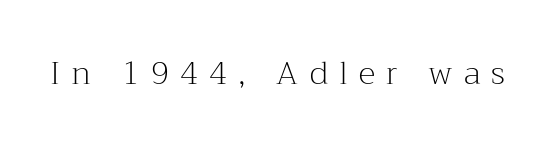
The image shows 32 px light serif type, upright; set unusually wide letter spacing (+0.35 em), not underlined; medium stroke contrast and a medium x-height.
